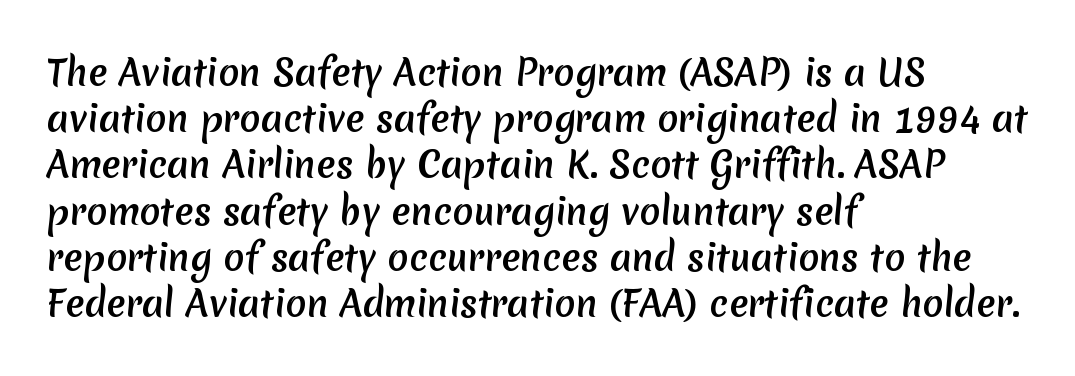
The image shows 35 px sans-serif type; set left-aligned, normal line spacing (1.32x), normal letter spacing, not underlined; medium stroke contrast and a medium x-height.
